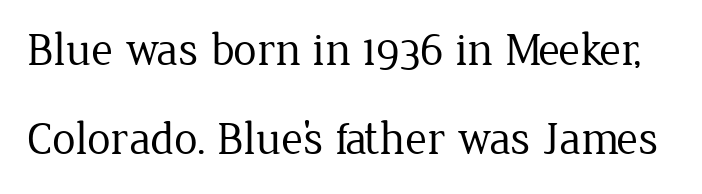
{"serif": "yes", "italic": "no", "bold": "no", "weight": "regular", "width": "normal", "stroke_contrast": "low", "x_height": "medium", "monospaced": "no", "underline": "no", "line_spacing": "loose", "line_spacing_ratio": 1.9, "letter_spacing": "normal", "letter_spacing_em": 0.0, "glyph_px": 47}
